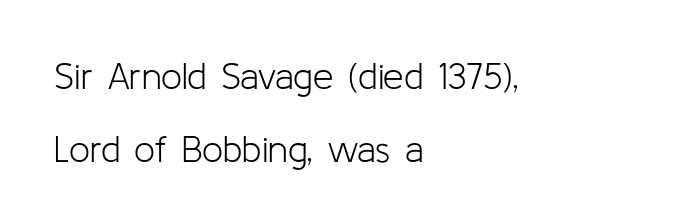
Nobody drew a line under any word here. This reads as an unemphasized weight, regular at the heaviest. The typeface chosen for these lines omits serifs. Layout note: lines flush left. You could not count columns in this text — the font is proportionally spaced.
